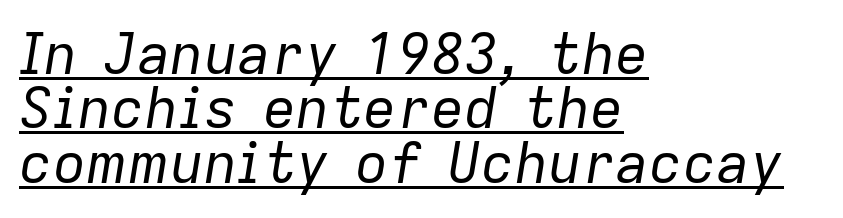
The font's italic variant was chosen for this text. A typesetter would call this leading minimal, almost set solid. This rendering uses left alignment, leaving the right contour irregular. The string is rendered with underlining switched on. The letters sit at their default tracking, neither squeezed nor spread.
